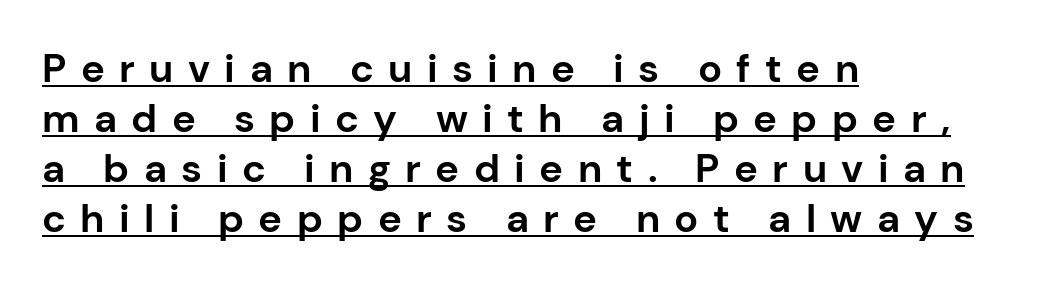
{"serif": "no", "italic": "no", "bold": "yes", "weight": "bold", "width": "normal", "stroke_contrast": "low", "x_height": "medium", "monospaced": "no", "underline": "yes", "align": "left", "line_spacing": "normal", "line_spacing_ratio": 1.25, "letter_spacing": "wide", "letter_spacing_em": 0.36, "glyph_px": 40}
